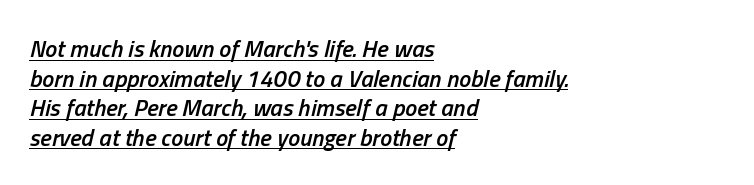
The image shows 24 px text type, italic (leaning right); set left-aligned, line spacing 1.23x, normal letter spacing, underlined.
